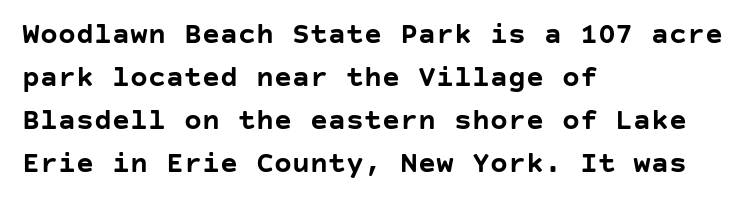
{"serif": "no", "italic": "no", "bold": "yes", "weight": "semibold", "width": "normal", "stroke_contrast": "low", "x_height": "large", "underline": "no", "align": "left", "line_spacing": "normal", "line_spacing_ratio": 1.43, "letter_spacing": "normal", "letter_spacing_em": 0.0, "glyph_px": 30}
